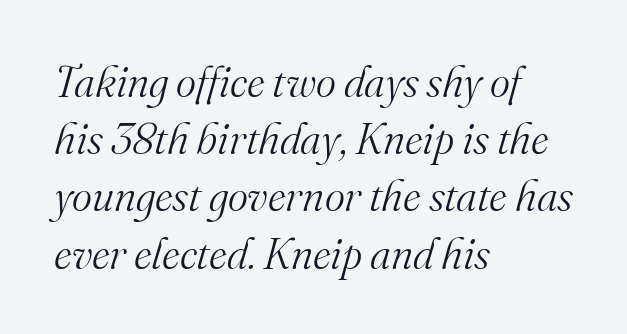
The image shows 43 px light serif type, italic (leaning right); set left-aligned, normal line spacing (1.33x), normal letter spacing, not underlined; medium stroke contrast and a small x-height.
